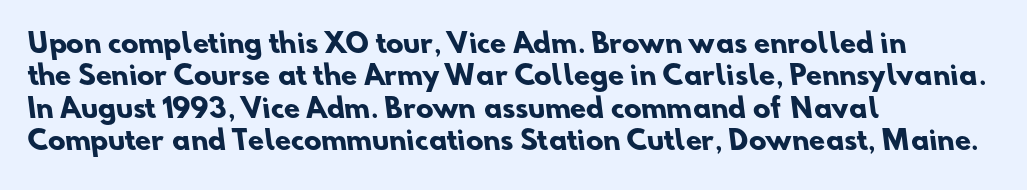
Q: Is the text bold? A: Yes.
Q: Is the text underlined? A: No.
Q: How is the paragraph aligned? A: Left-aligned.
Q: Is the spacing between letters normal or unusually wide? A: Normal.
Q: Is the spacing between lines tight, normal or loose? A: Normal.
